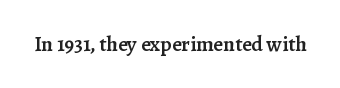
Typesetter's note: demi weight, one step under bold. The specimen omits any rule beneath the text block's lines. Is there any slant? The stems are plumb. Does extra space separate the letters? No, they use regular spacing.
